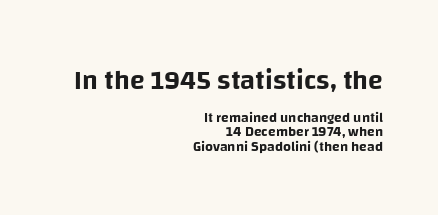
Between these two stacked blocks, the higher one wins on size. Vertical spacing — tight. Characters remain perfectly vertical along every line. Horizontally, the lines are justified to the trailing edge only. Descenders are the only things crossing below the line.
